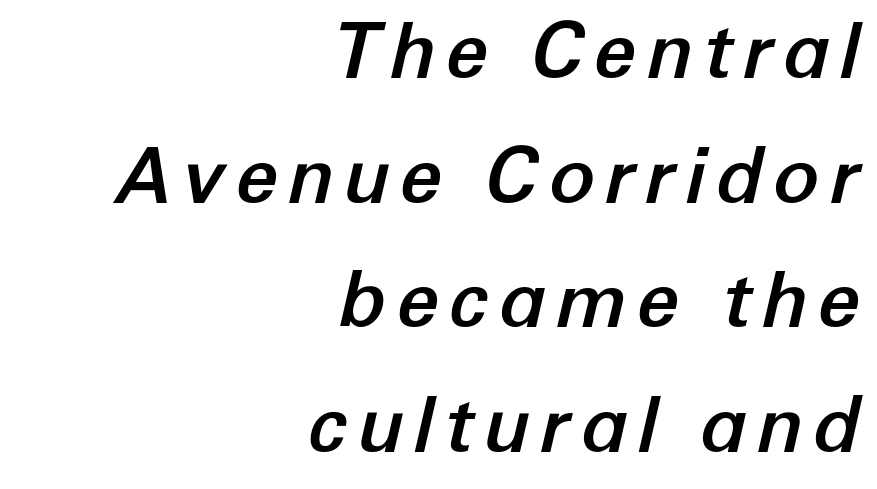
Does the copy run flush right? Yes — the right margin is perfectly even. The passage shown leans; its letterforms are oblique. Do the characters align in a grid? No, the font is proportional. This block has exactly the height ordinary leading produces. Decoration check: the copy has no underline.
